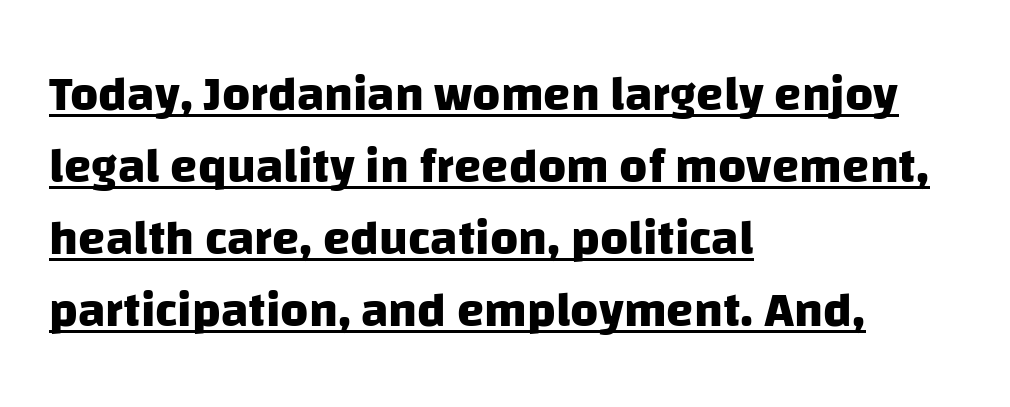
The image shows 49 px heavy sans-serif type; set left-aligned, normal line spacing (1.47x), normal letter spacing, underlined; low stroke contrast and a large x-height.
